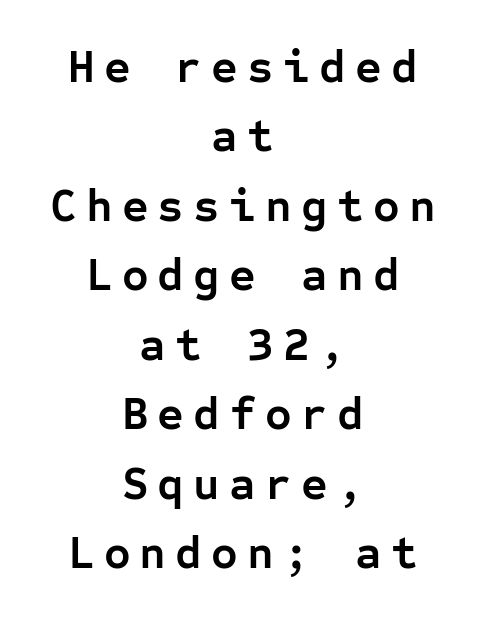
{"serif": "no", "italic": "no", "bold": "yes", "weight": "semibold", "width": "normal", "stroke_contrast": "low", "x_height": "medium", "monospaced": "yes", "underline": "no", "align": "center", "line_spacing": "normal", "line_spacing_ratio": 1.51, "letter_spacing": "wide", "letter_spacing_em": 0.2, "glyph_px": 46}
